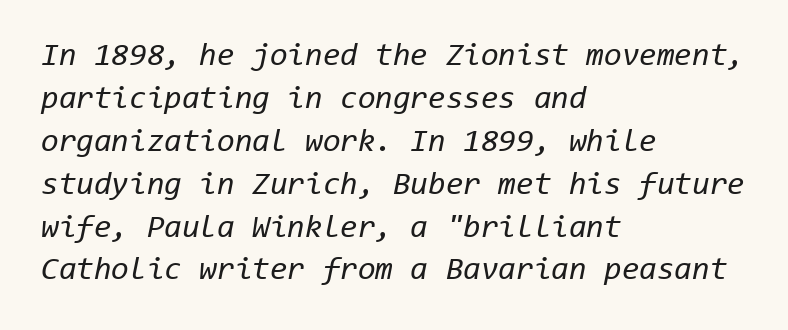
Q: Is the text bold? A: No.
Q: Is the text italic (slanted)? A: Yes, it leans right by about 11 degrees.
Q: Is the text underlined? A: No.
Q: How is the paragraph aligned? A: Left-aligned.
Q: Is the spacing between letters normal or unusually wide? A: Normal.
Q: Is the spacing between lines tight, normal or loose? A: Normal.
Q: Width (condensed, normal, or wide)? A: Normal.
Q: Stroke contrast? A: Low.
Q: x-height? A: Medium.
Q: Monospaced? A: Yes.
